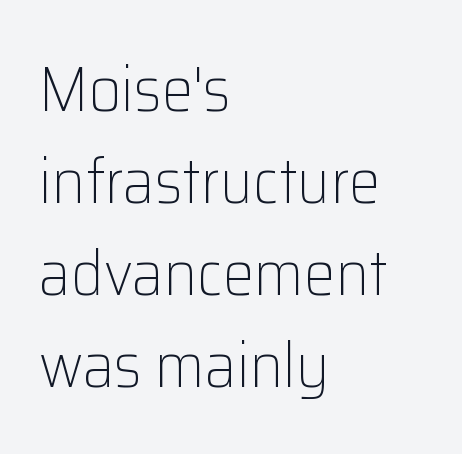
Q: Is the text bold? A: No.
Q: Is the text italic (slanted)? A: No, it is upright.
Q: Is the typeface a serif or a sans-serif typeface? A: Sans-serif.
Q: Is the text underlined? A: No.
Q: How is the paragraph aligned? A: Left-aligned.
Q: Is the spacing between letters normal or unusually wide? A: Normal.
Q: Is the spacing between lines tight, normal or loose? A: Normal.
Q: Width (condensed, normal, or wide)? A: Normal.
Q: Stroke contrast? A: Low.
Q: x-height? A: Medium.
Q: Monospaced? A: No.
